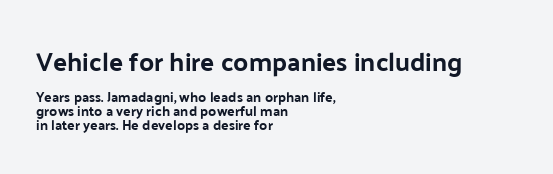
{"italic": "no", "underline": "no", "align": "left", "line_spacing": "tight", "line_spacing_ratio": 1.01, "letter_spacing": "normal", "letter_spacing_em": 0.0, "larger_block": "first", "size_ratio": 1.86, "glyph_px": 26}
